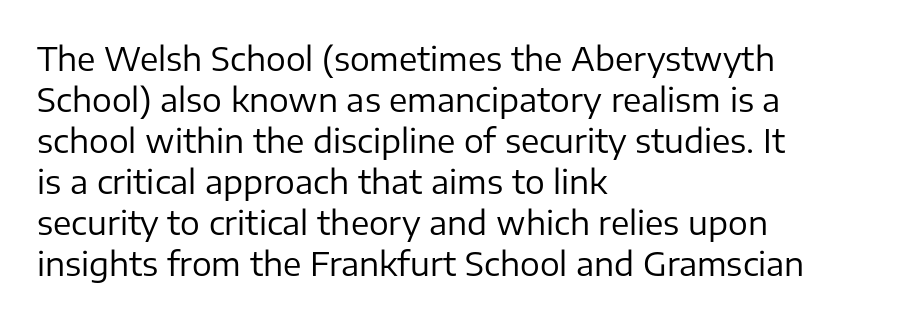
{"serif": "no", "italic": "no", "bold": "no", "weight": "regular", "width": "normal", "stroke_contrast": "low", "x_height": "medium", "monospaced": "no", "underline": "no", "align": "left", "line_spacing_ratio": 1.24, "letter_spacing": "normal", "letter_spacing_em": 0.0, "glyph_px": 33}
